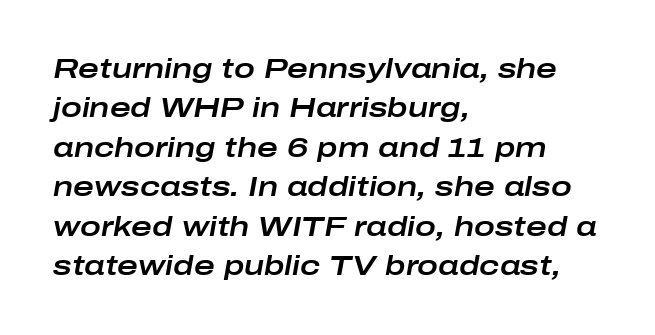
The ragged edge is on the right, which tells us the setting is flush left. The letterforms sit shoulder to shoulder at normal distance. Designer's note — italics engaged. The string is rendered with underlining switched off. Regarding leading, the lines here are spaced in the standard way. The letters advance in unequal steps, a hallmark of proportional type.
